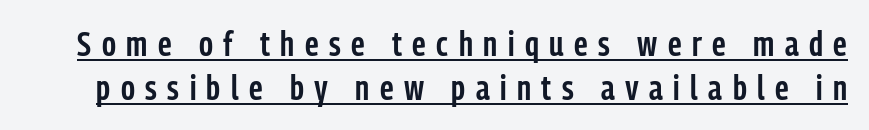
The image shows 35 px semibold, condensed sans-serif type, upright; set normal line spacing (1.25x), unusually wide letter spacing (+0.3 em), underlined; low stroke contrast and a medium x-height.
